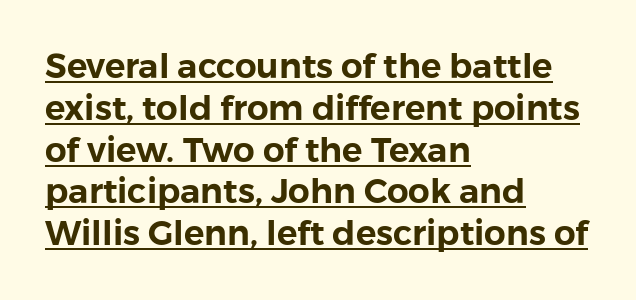
The image shows 34 px sans-serif type, upright; set left-aligned, line spacing 1.23x, normal letter spacing, underlined; low stroke contrast and a medium x-height.
